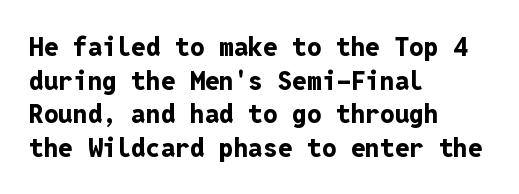
The image shows 26 px bold type, upright; set left-aligned, normal line spacing (1.29x), normal letter spacing, not underlined.
